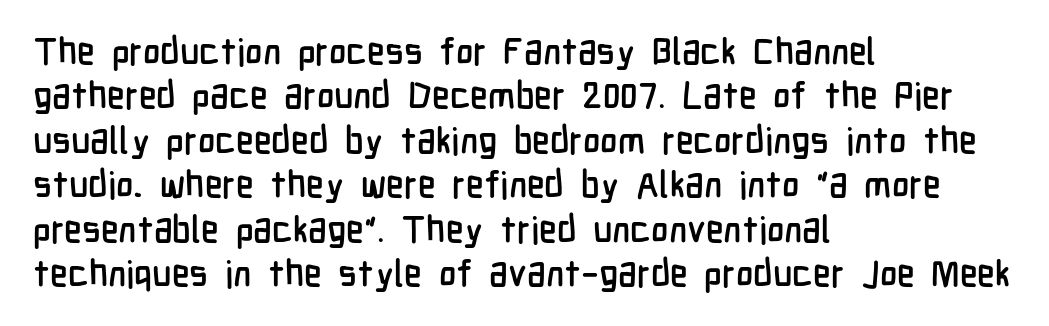
The image shows 37 px condensed sans-serif type, upright; set left-aligned, line spacing 1.2x, normal letter spacing, not underlined; low stroke contrast and a medium x-height.
